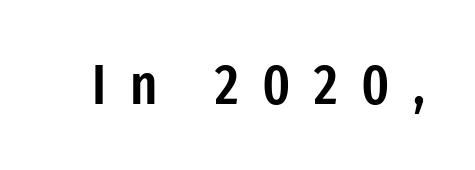
The image shows 57 px semibold, condensed sans-serif type, upright; set unusually wide letter spacing (+0.41 em), not underlined; low stroke contrast and a medium x-height.
